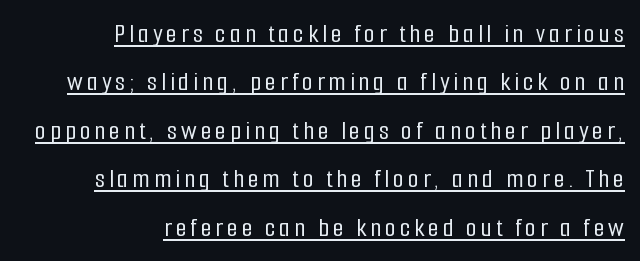
Q: Is the text italic (slanted)? A: No, it is upright.
Q: Is the typeface a serif or a sans-serif typeface? A: Sans-serif.
Q: Is the text underlined? A: Yes.
Q: How is the paragraph aligned? A: Right-aligned.
Q: Width (condensed, normal, or wide)? A: Condensed.
Q: Stroke contrast? A: Low.
Q: x-height? A: Medium.
Q: Monospaced? A: No.
